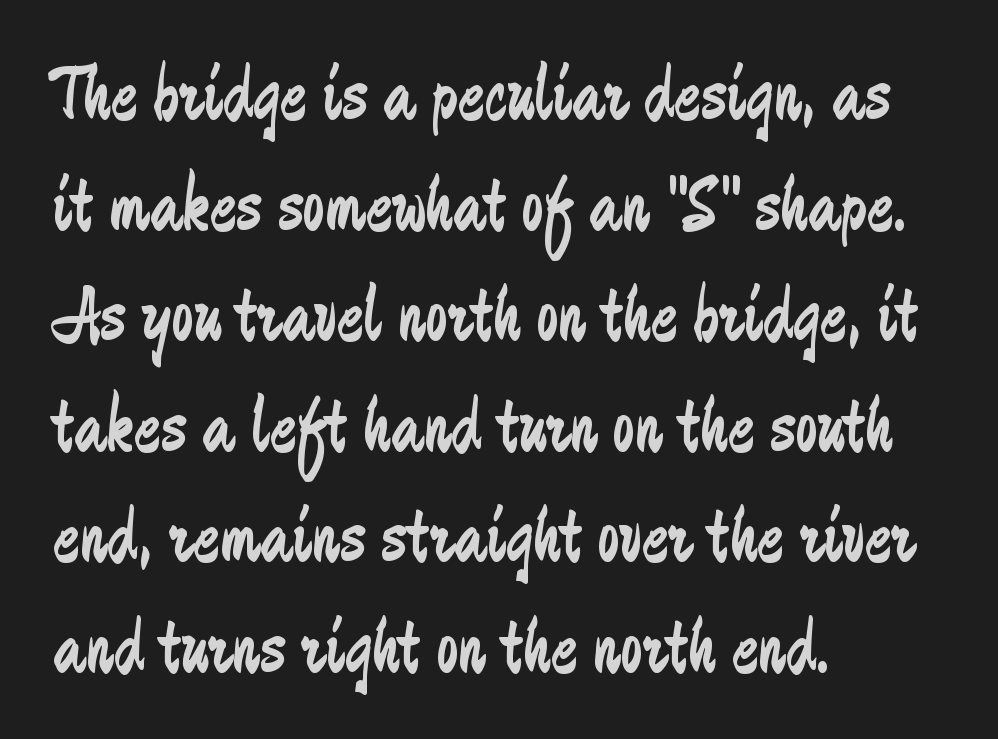
The strip under each line holds only bare page. Weight class: somewhere from thin through regular. I'd call this a sans setting — the letters go barefoot. A typesetter would call this leading conventional body-copy spacing. Students, note that the glyphs here touch the page at normal intervals. Is this a fixed-width face? No — the glyphs have proportional, varying widths.
